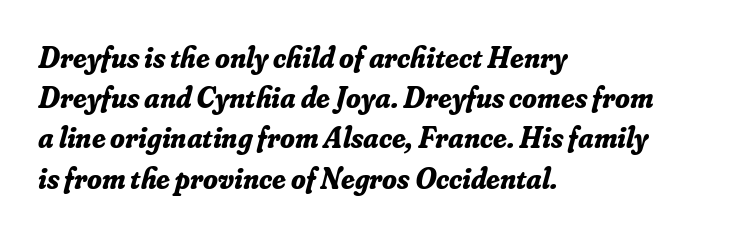
The image shows 30 px bold serif type, italic (leaning right); set left-aligned, normal line spacing (1.34x), normal letter spacing, not underlined; low stroke contrast and a small x-height.
